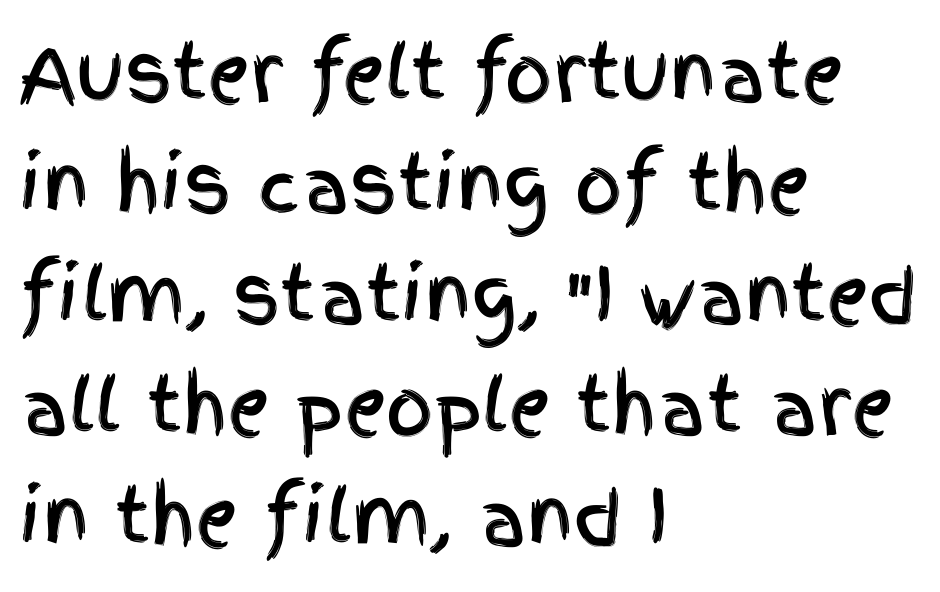
Q: Is the text italic (slanted)? A: No, it is upright.
Q: Is the typeface a serif or a sans-serif typeface? A: Sans-serif.
Q: Is the text underlined? A: No.
Q: How is the paragraph aligned? A: Left-aligned.
Q: Is the spacing between letters normal or unusually wide? A: Normal.
Q: Is the spacing between lines tight, normal or loose? A: Normal.
Q: Width (condensed, normal, or wide)? A: Condensed.
Q: x-height? A: Large.
Q: Monospaced? A: No.
